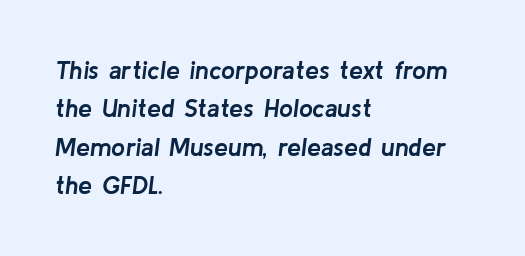
The image shows 25 px bold type, italic (leaning right); set left-aligned, normal line spacing (1.54x), normal letter spacing, not underlined.
